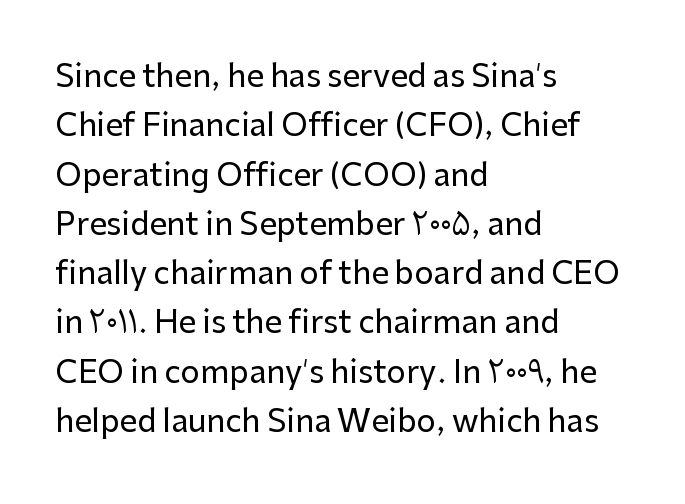
The image shows 31 px sans-serif type, upright; set left-aligned, normal line spacing (1.59x), normal letter spacing, not underlined; low stroke contrast and a medium x-height.
